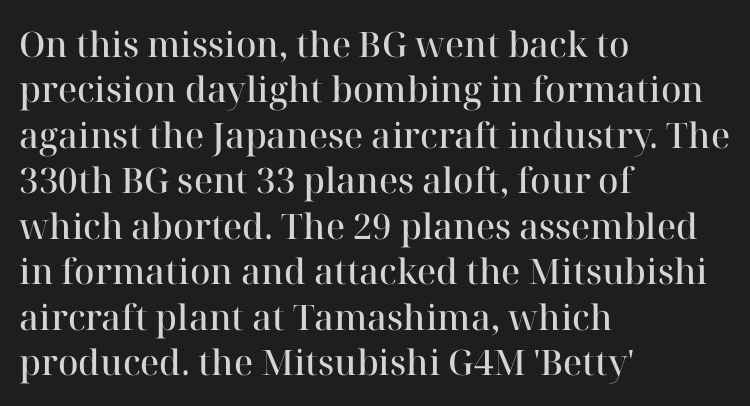
You could not count columns in this text — the font is proportionally spaced. Note: serifs present on the glyphs. Stroke thickness is moderately raised; the sample reads as semibold. The designer left line spacing at the default. The gap between lines stays unmarked.
